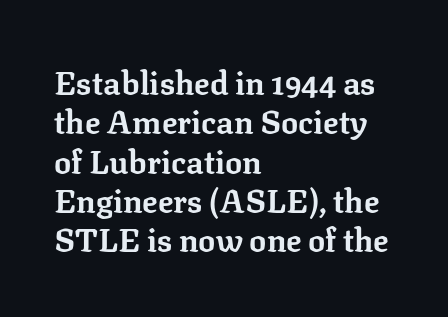
Q: Is the text bold? A: Yes.
Q: Is the text italic (slanted)? A: No, it is upright.
Q: Is the typeface a serif or a sans-serif typeface? A: Serif.
Q: Is the text underlined? A: No.
Q: How is the paragraph aligned? A: Left-aligned.
Q: Is the spacing between letters normal or unusually wide? A: Normal.
Q: Width (condensed, normal, or wide)? A: Normal.
Q: Stroke contrast? A: Low.
Q: x-height? A: Medium.
Q: Monospaced? A: No.
